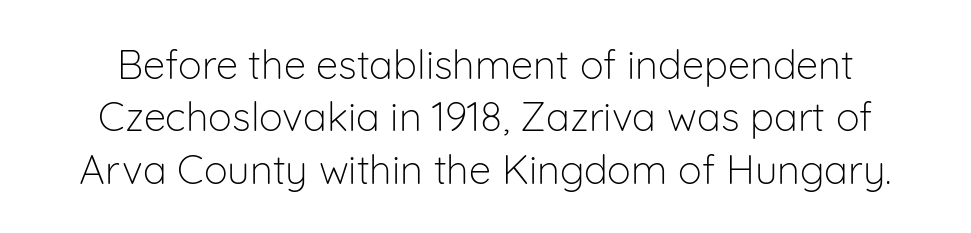
Proportional: the letters do not fall into vertical columns. Glyph-to-glyph distance matches everyday printed text. This block has exactly the height ordinary leading produces. This is roman type, the default non-slanted kind. The glyphs in this specimen are sans serif.
